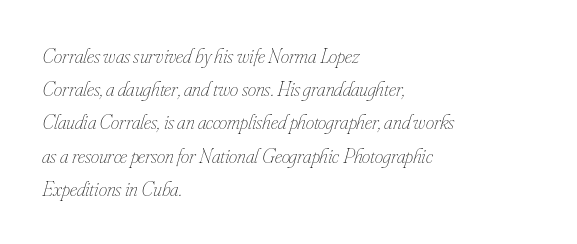
The image shows 21 px text type, italic (leaning right); set left-aligned, normal line spacing (1.58x), normal letter spacing, not underlined.
